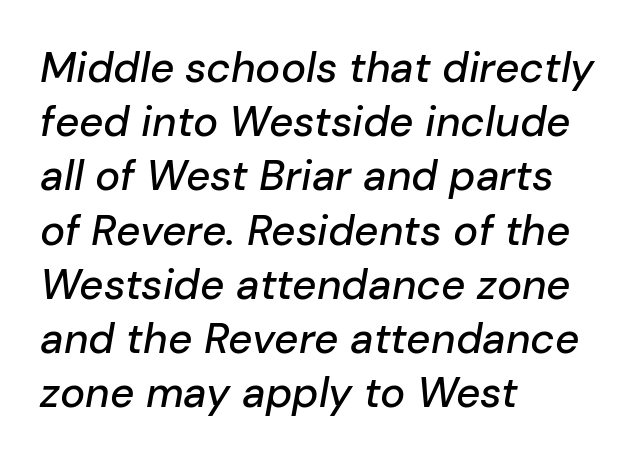
Q: Is the text italic (slanted)? A: Yes, it leans right by about 10 degrees.
Q: Is the text underlined? A: No.
Q: How is the paragraph aligned? A: Left-aligned.
Q: Is the spacing between letters normal or unusually wide? A: Normal.
Q: Is the spacing between lines tight, normal or loose? A: Normal.
Q: Width (condensed, normal, or wide)? A: Normal.
Q: Stroke contrast? A: Low.
Q: x-height? A: Medium.
Q: Monospaced? A: No.
